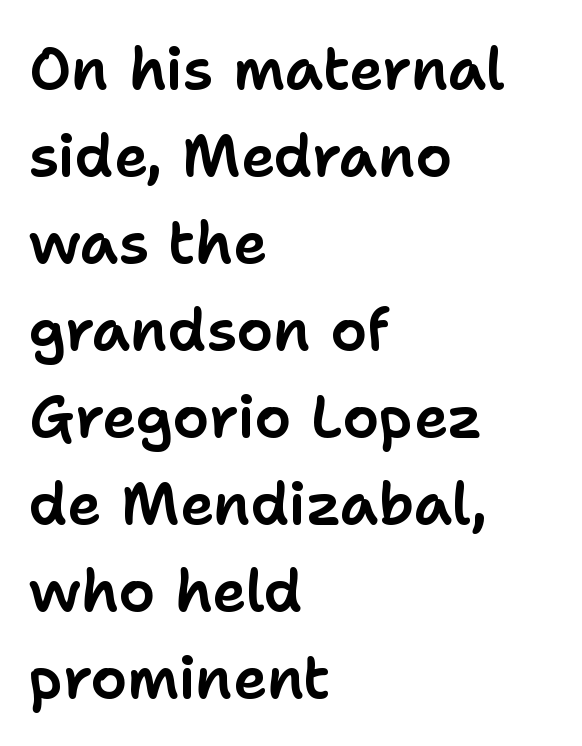
The image shows 58 px sans-serif type, upright; set left-aligned, normal line spacing (1.5x), normal letter spacing, not underlined; low stroke contrast and a medium x-height.
